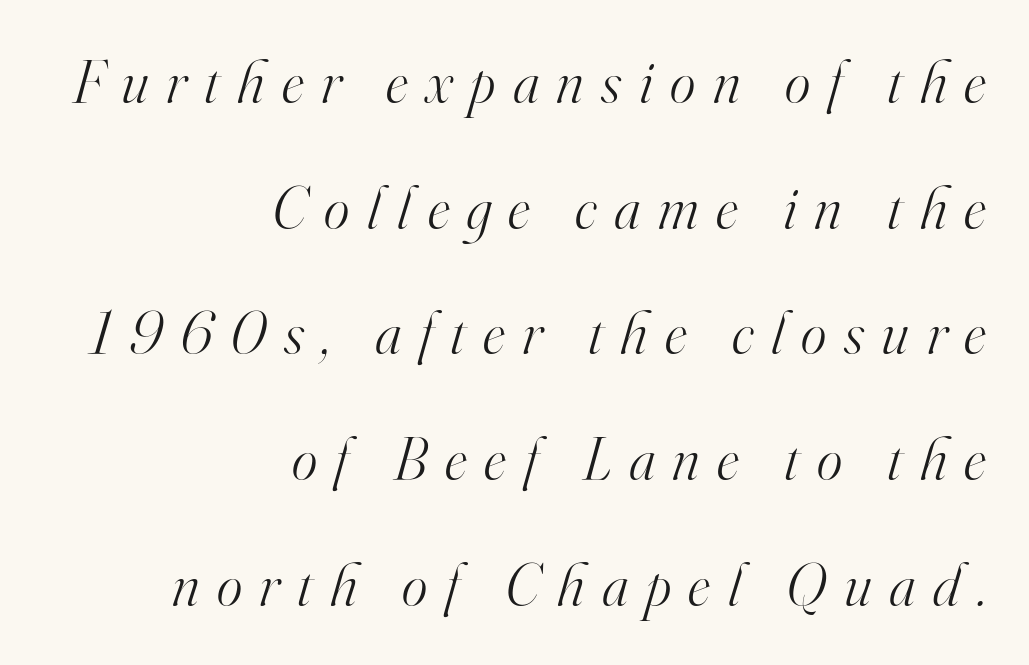
Q: Is the text bold? A: No.
Q: Is the text italic (slanted)? A: Yes, it leans right by about 16 degrees.
Q: Is the typeface a serif or a sans-serif typeface? A: Serif.
Q: Is the text underlined? A: No.
Q: How is the paragraph aligned? A: Right-aligned.
Q: Is the spacing between letters normal or unusually wide? A: Unusually wide.
Q: Is the spacing between lines tight, normal or loose? A: Loose.
Q: Width (condensed, normal, or wide)? A: Normal.
Q: Stroke contrast? A: High.
Q: x-height? A: Small.
Q: Monospaced? A: No.
